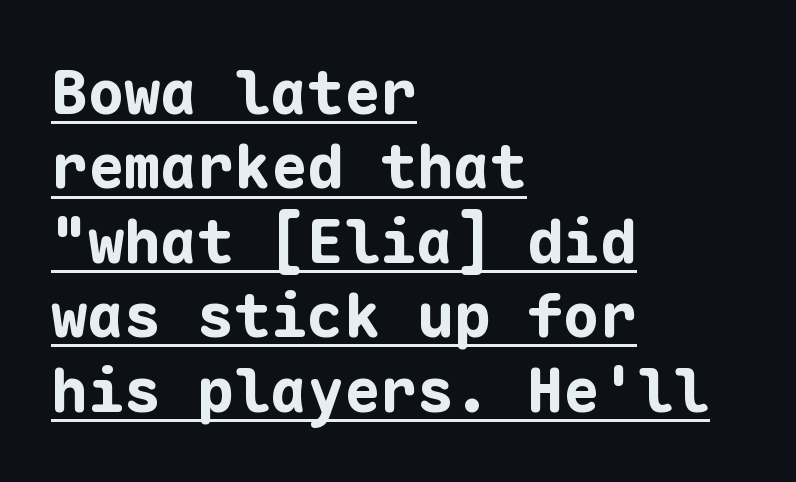
Q: Is the text bold? A: Yes.
Q: Is the text italic (slanted)? A: No, it is upright.
Q: Is the typeface a serif or a sans-serif typeface? A: Sans-serif.
Q: Is the text underlined? A: Yes.
Q: How is the paragraph aligned? A: Left-aligned.
Q: Is the spacing between letters normal or unusually wide? A: Normal.
Q: Width (condensed, normal, or wide)? A: Normal.
Q: Stroke contrast? A: Low.
Q: x-height? A: Medium.
Q: Monospaced? A: Yes.
